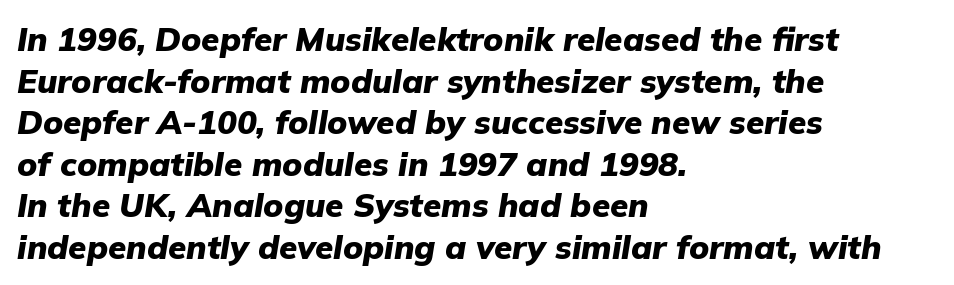
The image shows 33 px heavy type, italic (leaning right); set left-aligned, normal line spacing (1.26x), normal letter spacing, not underlined; low stroke contrast and a medium x-height.
